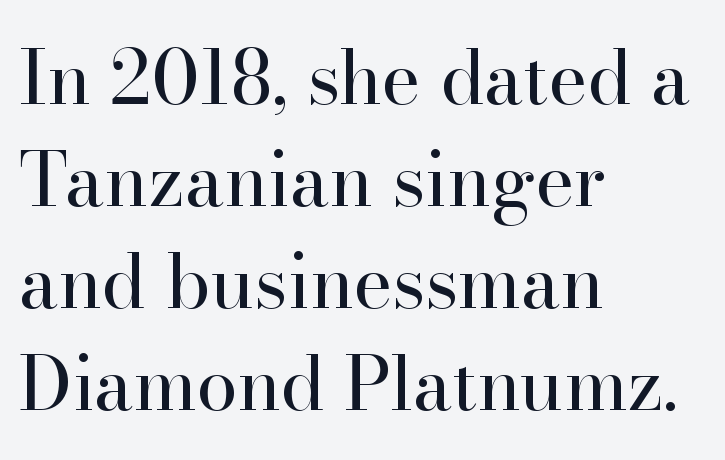
Between one letter and the next there's only the usual sliver of space. Notice how the stems are strictly vertical — no italics here. This block has exactly the height ordinary leading produces. Bare-footed words on every line. Weight class: somewhere from thin through regular. Looks like regular typesetting: each glyph gets only the width it needs.
